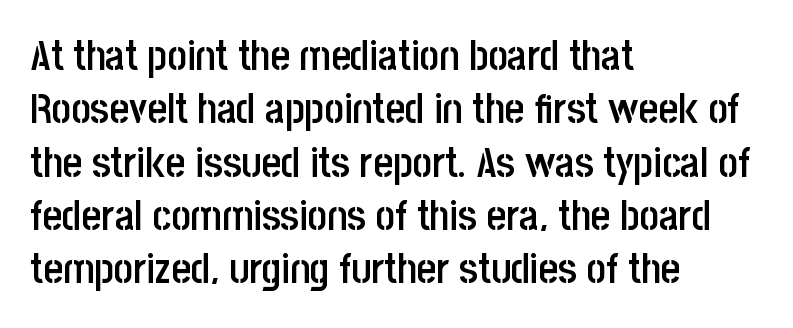
Q: Is the text bold? A: Semi-bold.
Q: Is the text italic (slanted)? A: No, it is upright.
Q: Is the typeface a serif or a sans-serif typeface? A: Sans-serif.
Q: Is the text underlined? A: No.
Q: How is the paragraph aligned? A: Left-aligned.
Q: Is the spacing between letters normal or unusually wide? A: Normal.
Q: Is the spacing between lines tight, normal or loose? A: Normal.
Q: Width (condensed, normal, or wide)? A: Condensed.
Q: Stroke contrast? A: Low.
Q: x-height? A: Large.
Q: Monospaced? A: No.
